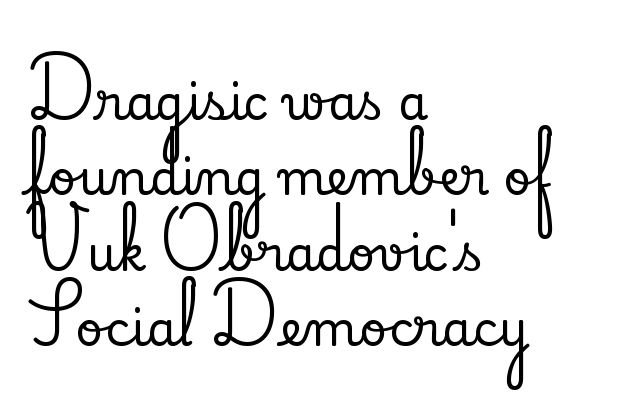
{"serif": "yes", "italic": "no", "width": "normal", "stroke_contrast": "low", "x_height": "small", "monospaced": "no", "underline": "no", "align": "left", "line_spacing": "normal", "line_spacing_ratio": 1.57, "letter_spacing": "normal", "letter_spacing_em": 0.0, "glyph_px": 48}
